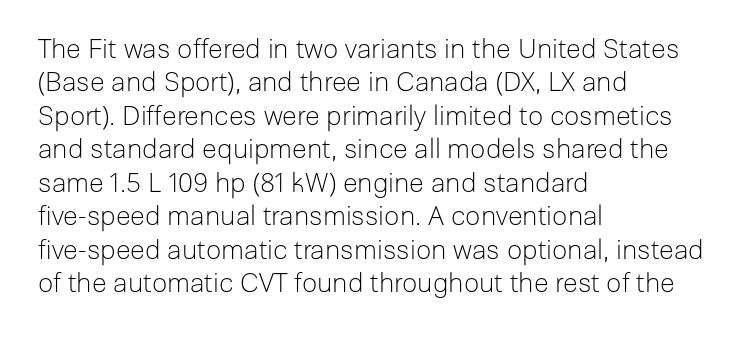
{"italic": "no", "bold": "no", "underline": "no", "align": "left", "line_spacing_ratio": 1.24, "letter_spacing": "normal", "letter_spacing_em": 0.0, "glyph_px": 27}
